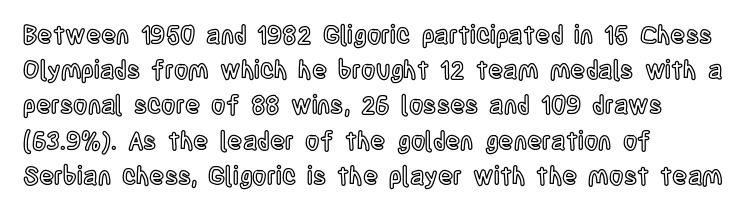
Q: Is the text italic (slanted)? A: No, it is upright.
Q: Is the text underlined? A: No.
Q: How is the paragraph aligned? A: Left-aligned.
Q: Is the spacing between letters normal or unusually wide? A: Normal.
Q: Is the spacing between lines tight, normal or loose? A: Normal.
